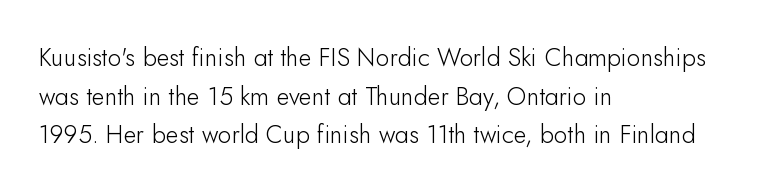
{"italic": "no", "bold": "no", "underline": "no", "align": "left", "line_spacing": "normal", "line_spacing_ratio": 1.55, "letter_spacing": "normal", "letter_spacing_em": 0.0, "glyph_px": 25}
